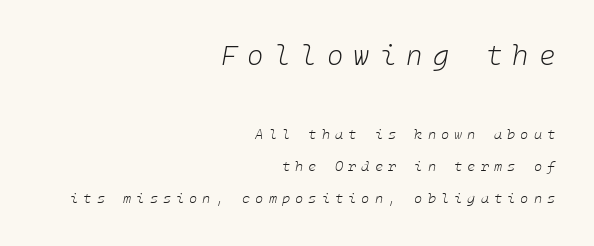
Q: Is the text bold? A: No.
Q: Is the text italic (slanted)? A: Yes, it leans right by about 10 degrees.
Q: Is the text underlined? A: No.
Q: How is the paragraph aligned? A: Right-aligned.
Q: Is the spacing between letters normal or unusually wide? A: Unusually wide.
Q: Is the spacing between lines tight, normal or loose? A: Loose.
Q: Which block of text is set in a larger size, the first (top) or the second (bottom)? A: The first (top) one.
Q: Width (condensed, normal, or wide)? A: Normal.
Q: Stroke contrast? A: Low.
Q: x-height? A: Medium.
